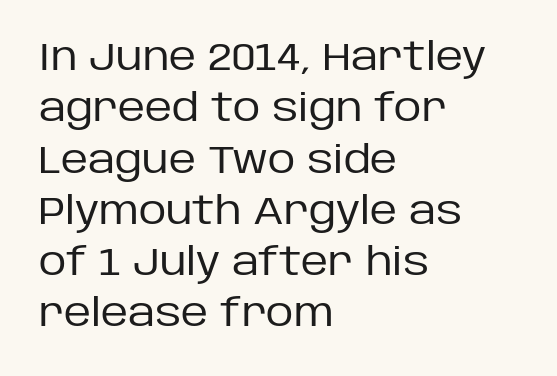
These lines are composed in type without serifs. The passage shown is not underscored anywhere. Spacing verdict: proportional, widths tailored to each character. The text block is weighted toward the left margin, trailing off unevenly rightward. One glance says typical: line gaps are just what's usual. Honestly, the letter spacing is just normal — you wouldn't notice it.
